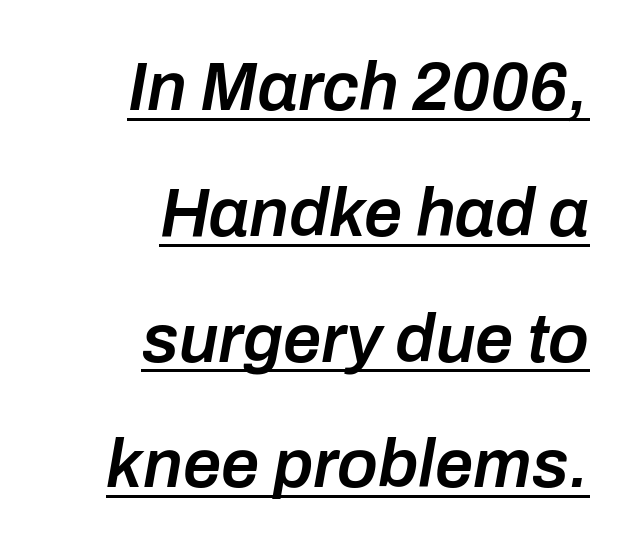
Q: Is the text bold? A: Semi-bold.
Q: Is the text italic (slanted)? A: Yes, it leans right by about 10 degrees.
Q: Is the text underlined? A: Yes.
Q: How is the paragraph aligned? A: Right-aligned.
Q: Is the spacing between letters normal or unusually wide? A: Normal.
Q: Width (condensed, normal, or wide)? A: Normal.
Q: Stroke contrast? A: Low.
Q: x-height? A: Medium.
Q: Monospaced? A: No.
